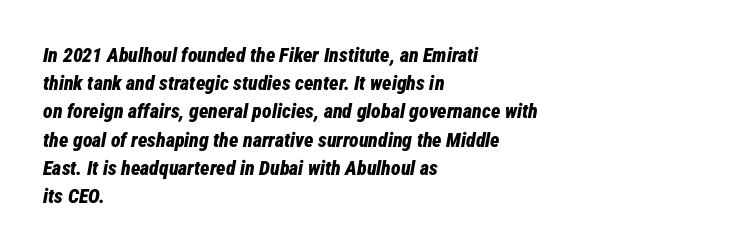
The image shows 20 px bold type, italic (leaning right); set left-aligned, normal line spacing (1.41x), normal letter spacing, not underlined.
